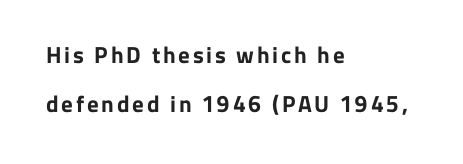
Q: Is the text bold? A: Yes.
Q: Is the text italic (slanted)? A: No, it is upright.
Q: Is the text underlined? A: No.
Q: How is the paragraph aligned? A: Left-aligned.
Q: Is the spacing between lines tight, normal or loose? A: Loose.
